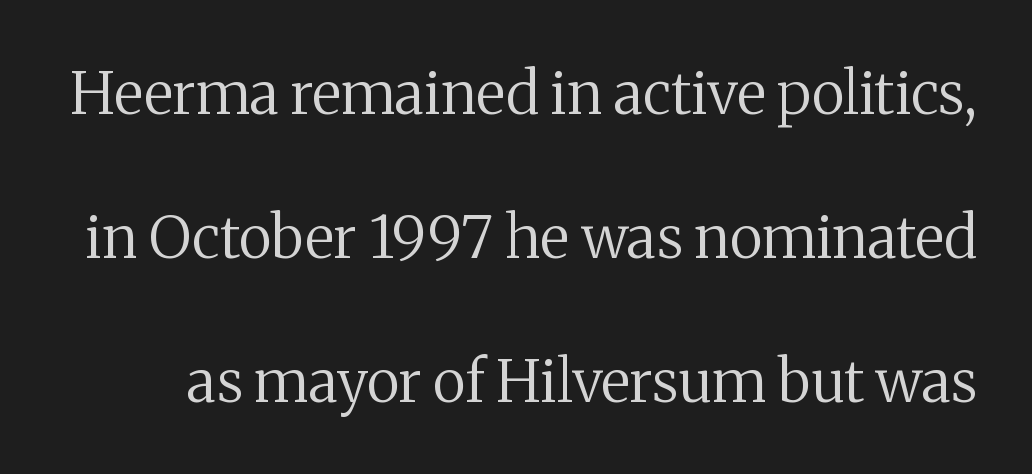
{"serif": "yes", "italic": "no", "bold": "no", "weight": "regular", "width": "normal", "stroke_contrast": "medium", "x_height": "medium", "monospaced": "no", "underline": "no", "line_spacing": "loose", "line_spacing_ratio": 2.44, "letter_spacing": "normal", "letter_spacing_em": 0.0, "glyph_px": 59}
